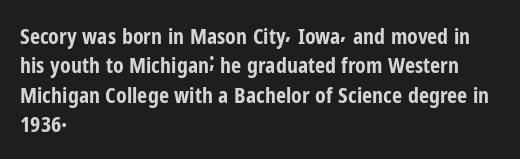
{"italic": "no", "bold": "yes", "underline": "no", "align": "left", "line_spacing": "normal", "line_spacing_ratio": 1.33, "letter_spacing": "normal", "letter_spacing_em": 0.0, "glyph_px": 22}
